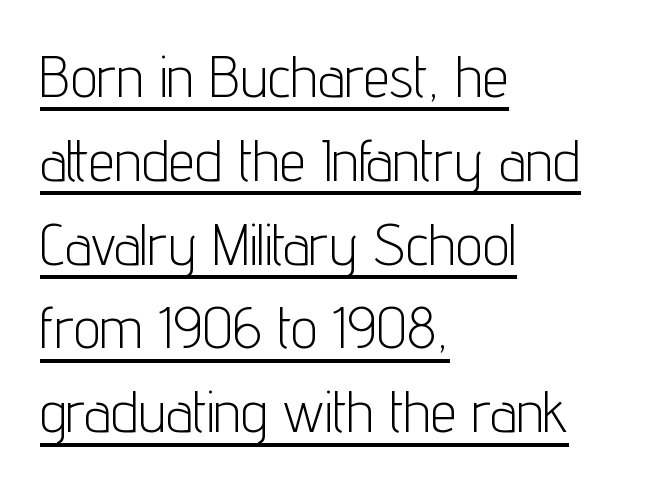
{"serif": "no", "italic": "no", "bold": "no", "weight": "light", "width": "condensed", "stroke_contrast": "low", "x_height": "medium", "monospaced": "no", "underline": "yes", "align": "left", "line_spacing": "normal", "line_spacing_ratio": 1.42, "letter_spacing": "normal", "letter_spacing_em": 0.0, "glyph_px": 59}
